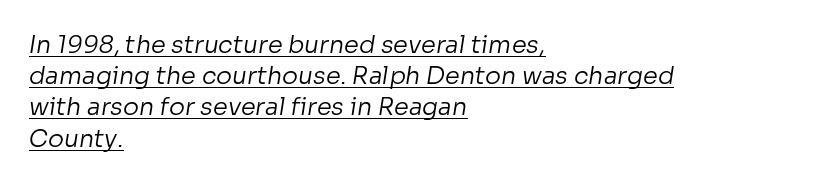
{"bold": "no", "underline": "yes", "align": "left", "line_spacing": "normal", "line_spacing_ratio": 1.3, "letter_spacing": "normal", "letter_spacing_em": 0.0, "glyph_px": 24}
